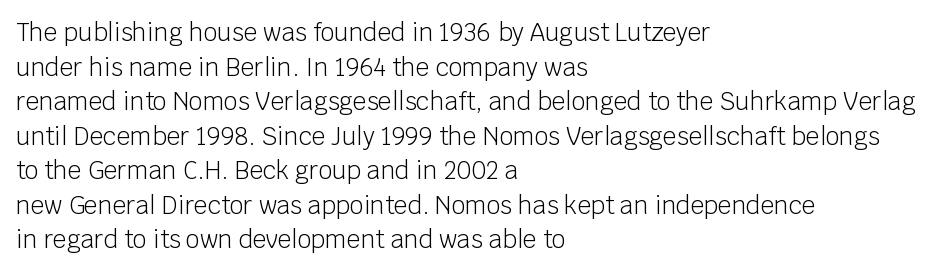
The image shows 24 px text type, upright; set left-aligned, normal line spacing (1.44x), normal letter spacing, not underlined.
